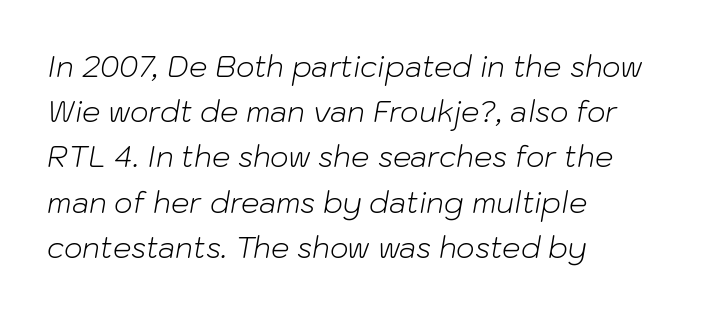
The letters are slanted; this is an italic face. The font is comparable to plain body text, perhaps lighter. Observe the ordinary spacing: letters are neighbours, not strangers. The designer left line spacing at the default. This sample has the flowing, uneven cadence of proportional lettering. Line beginnings align vertically; line endings do not.
